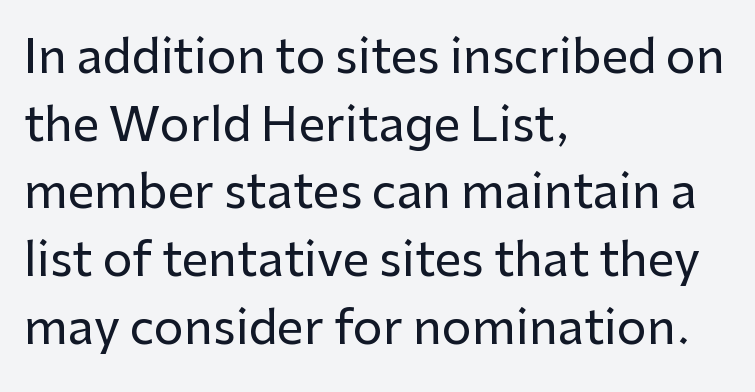
{"serif": "no", "italic": "no", "width": "normal", "stroke_contrast": "low", "x_height": "medium", "monospaced": "no", "underline": "no", "align": "left", "line_spacing": "normal", "line_spacing_ratio": 1.44, "letter_spacing": "normal", "letter_spacing_em": 0.0, "glyph_px": 47}
